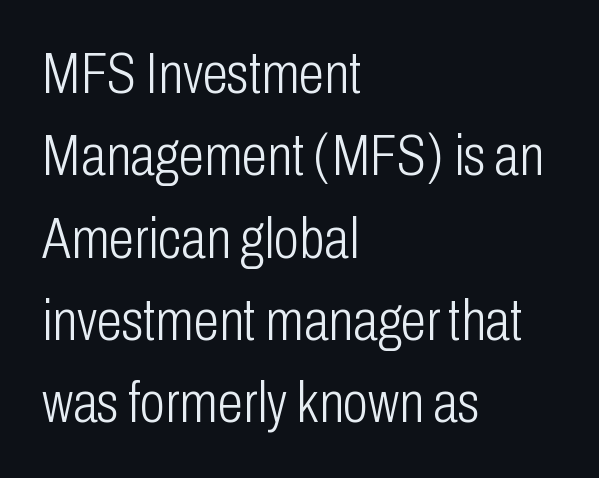
Spacing between characters is what you'd get straight out of the box. The typesetter chose a ragged-right arrangement here. Weight: in the light-to-regular range. Posture: upright roman. Unlike a traditional serif, this face leaves its strokes unadorned.
